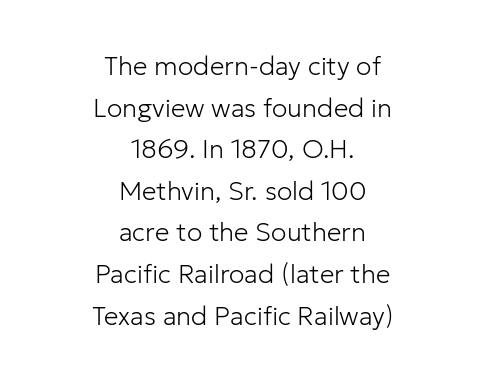
The image shows 26 px text type, upright; set centered, normal line spacing (1.6x), normal letter spacing, not underlined.
